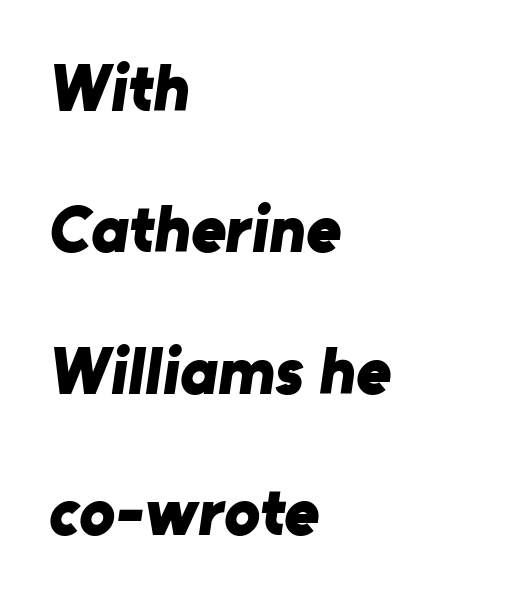
{"serif": "no", "bold": "yes", "weight": "bold", "width": "normal", "stroke_contrast": "low", "x_height": "medium", "monospaced": "no", "underline": "no", "align": "left", "line_spacing": "loose", "line_spacing_ratio": 2.11, "letter_spacing": "normal", "letter_spacing_em": 0.0, "glyph_px": 67}
